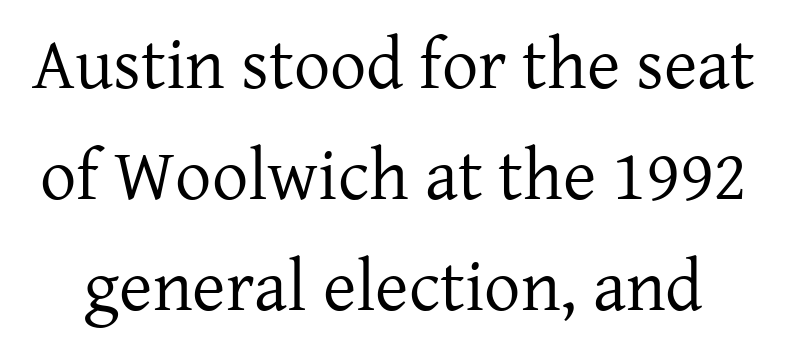
{"serif": "yes", "italic": "no", "bold": "no", "weight": "regular", "width": "normal", "stroke_contrast": "low", "x_height": "medium", "monospaced": "no", "underline": "no", "line_spacing": "normal", "line_spacing_ratio": 1.54, "letter_spacing": "normal", "letter_spacing_em": 0.0, "glyph_px": 72}
